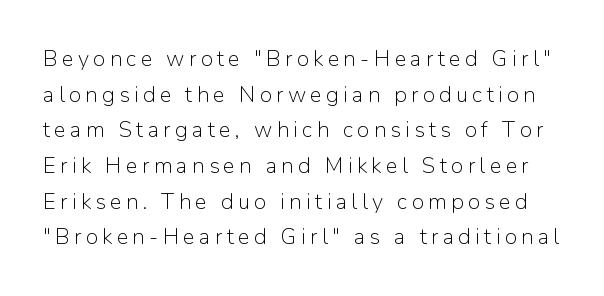
Q: Is the text bold? A: No.
Q: Is the text italic (slanted)? A: No, it is upright.
Q: Is the text underlined? A: No.
Q: Is the spacing between letters normal or unusually wide? A: Unusually wide.
Q: Is the spacing between lines tight, normal or loose? A: Normal.
